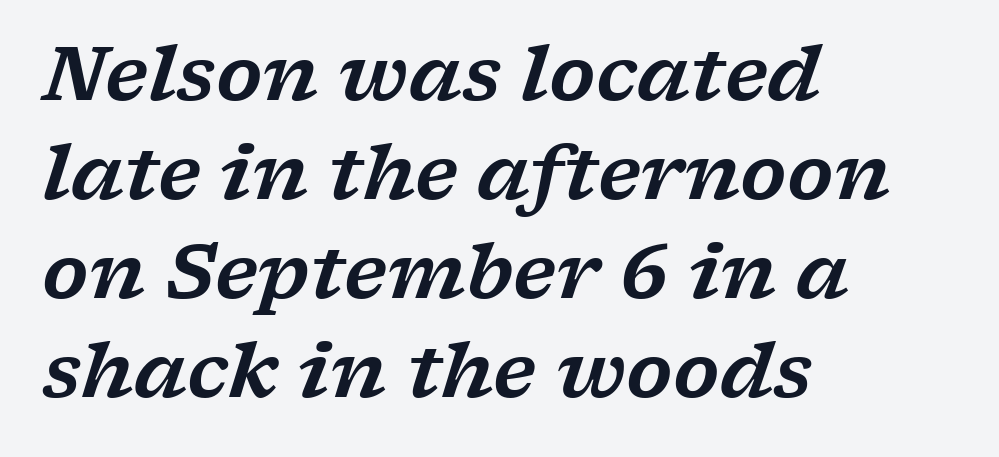
Each line starts at the same left margin while the right side varies. Descender tails drop into unmarked territory. The typeface chosen for these lines features serifs. If you measured baseline to baseline, you'd find a middling distance. These lines were composed using italics. Letter spacing: default.
